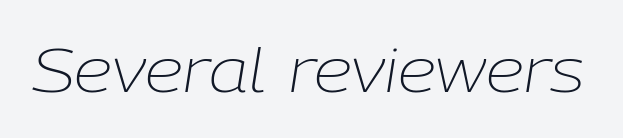
The image shows 61 px light type, italic (leaning right); set normal letter spacing, not underlined; low stroke contrast and a medium x-height.
